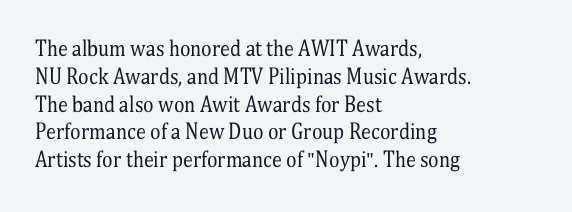
{"italic": "no", "bold": "no", "underline": "no", "align": "left", "line_spacing": "normal", "line_spacing_ratio": 1.39, "letter_spacing": "normal", "letter_spacing_em": 0.0, "glyph_px": 20}
